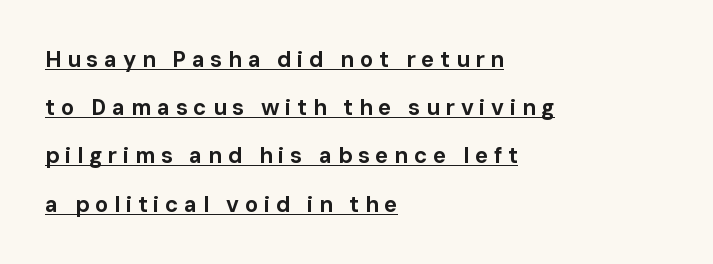
Q: Is the text bold? A: Yes.
Q: Is the text italic (slanted)? A: No, it is upright.
Q: Is the text underlined? A: Yes.
Q: How is the paragraph aligned? A: Left-aligned.
Q: Is the spacing between letters normal or unusually wide? A: Unusually wide.
Q: Is the spacing between lines tight, normal or loose? A: Loose.
